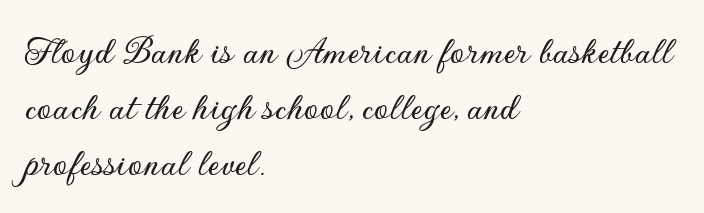
The image shows 41 px sans-serif type; set left-aligned, normal line spacing (1.36x), normal letter spacing, not underlined; low stroke contrast and a small x-height.
